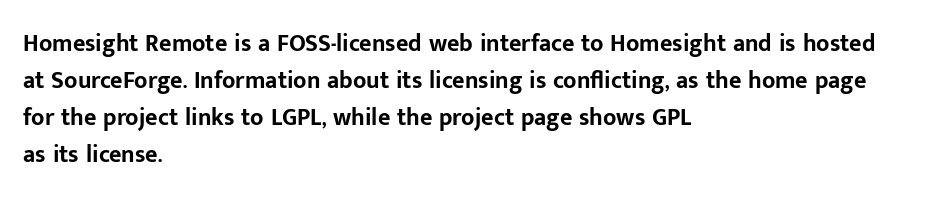
{"italic": "no", "bold": "yes", "underline": "no", "align": "left", "line_spacing": "normal", "line_spacing_ratio": 1.54, "letter_spacing": "normal", "letter_spacing_em": 0.0, "glyph_px": 24}
